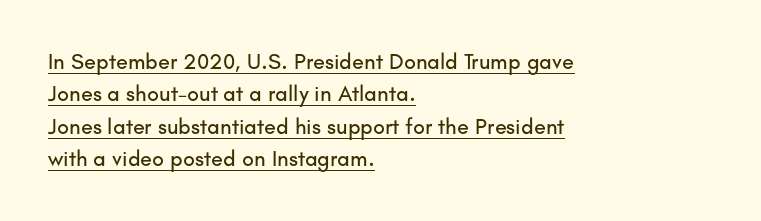
{"italic": "no", "underline": "yes", "align": "left", "line_spacing": "normal", "line_spacing_ratio": 1.47, "letter_spacing": "normal", "letter_spacing_em": 0.0, "glyph_px": 22}
